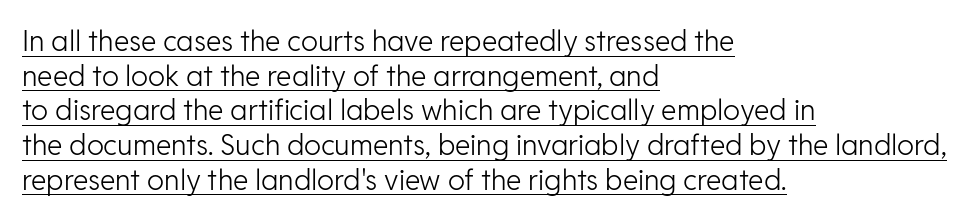
Varying glyph widths throughout — classic text-font behaviour. This sample uses an upright cut, with every glyph sitting square on the baseline. Tracking value appears to be zero — textbook default spacing. Underlined type. The strokes carry an ordinary text weight at most. Casual observation: everything's shoved over to the left.
